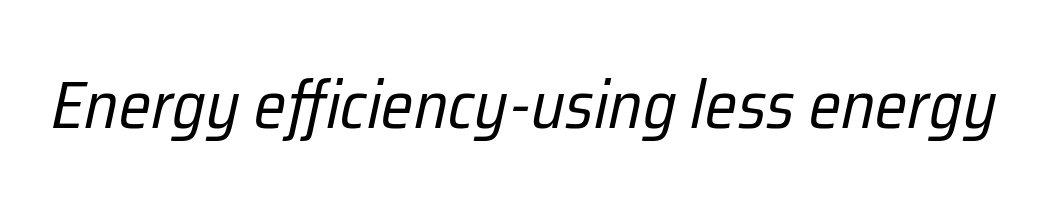
Q: Is the text bold? A: No.
Q: Is the text italic (slanted)? A: Yes, it leans right by about 12 degrees.
Q: Is the text underlined? A: No.
Q: Is the spacing between letters normal or unusually wide? A: Normal.
Q: Width (condensed, normal, or wide)? A: Condensed.
Q: Stroke contrast? A: Low.
Q: x-height? A: Medium.
Q: Monospaced? A: No.
